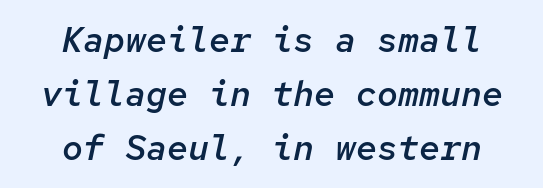
The image shows 35 px semibold type, italic (leaning right), monospaced; set centered, normal line spacing (1.55x), normal letter spacing, not underlined; low stroke contrast and a medium x-height.
